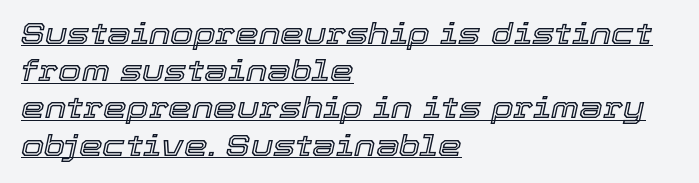
Q: Is the text italic (slanted)? A: Yes, it leans right by about 12 degrees.
Q: Is the text underlined? A: Yes.
Q: How is the paragraph aligned? A: Left-aligned.
Q: Is the spacing between letters normal or unusually wide? A: Normal.
Q: Width (condensed, normal, or wide)? A: Normal.
Q: x-height? A: Medium.
Q: Monospaced? A: No.
